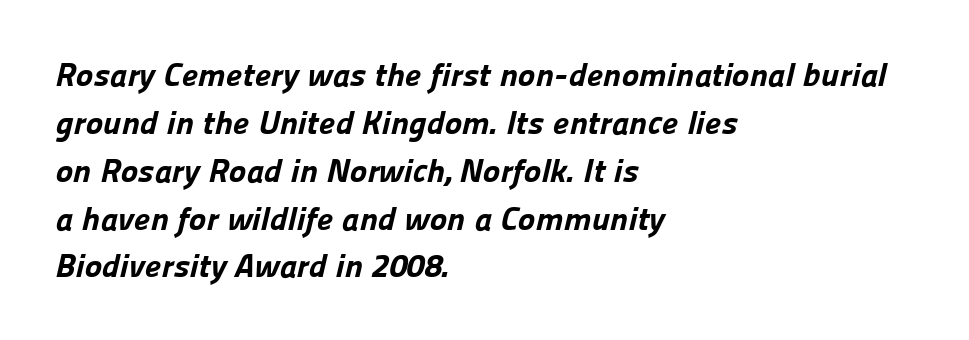
Underlining? Definitely not there. Font category for this specimen: sans-serif. If you drew a ruler down the left edge, every line would touch it. Heavy, bold letterforms. Students, observe: this is what conventionally led text looks like. Each letter keeps its own natural width here, so spacing adapts to shape.
